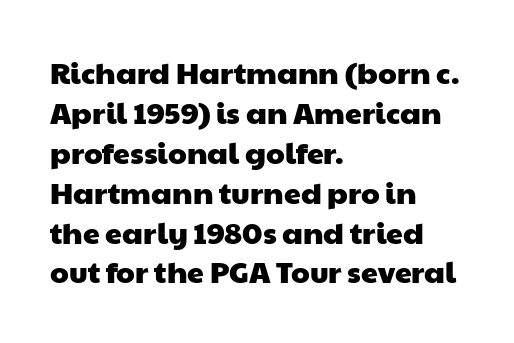
{"serif": "no", "width": "wide", "stroke_contrast": "low", "x_height": "medium", "monospaced": "no", "underline": "no", "align": "left", "line_spacing": "normal", "line_spacing_ratio": 1.33, "letter_spacing": "normal", "letter_spacing_em": 0.0, "glyph_px": 30}
